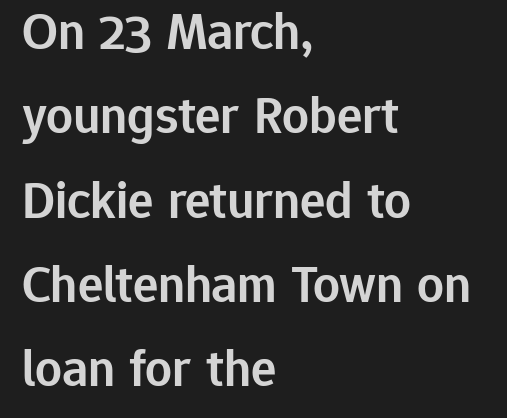
The image shows 53 px semibold sans-serif type, upright; set left-aligned, normal line spacing (1.59x), normal letter spacing, not underlined; low stroke contrast and a medium x-height.
